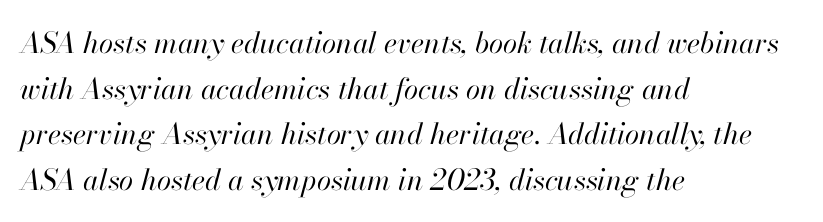
This sample has the flowing, uneven cadence of proportional lettering. Casual observation: everything's shoved over to the left. Leading matches the norm, producing a regular column. These lines keep a tight, regular rhythm from letter to letter. The space beneath each line is pristine and unruled.
